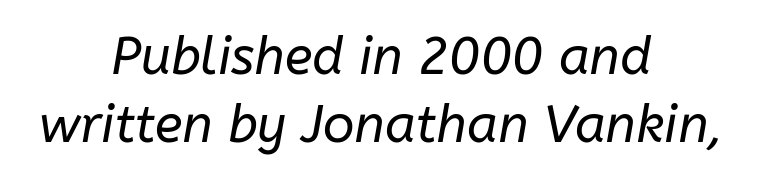
The image shows 52 px regular-weight type, italic (leaning right); set centered, normal line spacing (1.3x), normal letter spacing, not underlined; low stroke contrast and a medium x-height.
